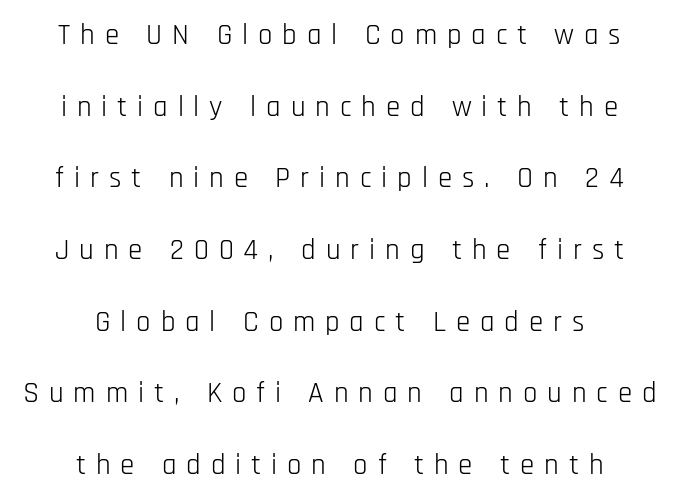
A centered setting, common on invitations and titles, is used for this passage. Students, note that the glyphs here are deliberately spaced far apart. Notice the wide empty band between every row — that's loose leading. Typographically, this falls in the sans-serif category. Upright lettering throughout. The zone under the glyphs is completely vacant.
